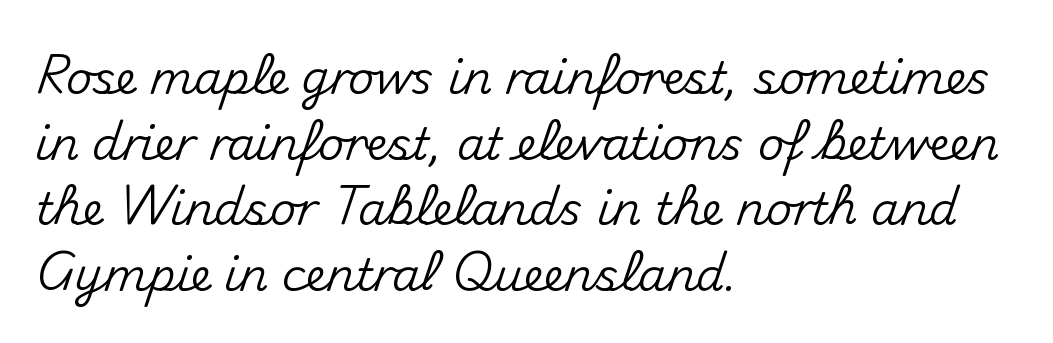
Q: Is the text italic (slanted)? A: Yes.
Q: Is the typeface a serif or a sans-serif typeface? A: Sans-serif.
Q: Is the text underlined? A: No.
Q: How is the paragraph aligned? A: Left-aligned.
Q: Is the spacing between letters normal or unusually wide? A: Normal.
Q: Is the spacing between lines tight, normal or loose? A: Normal.
Q: Width (condensed, normal, or wide)? A: Normal.
Q: Stroke contrast? A: Medium.
Q: x-height? A: Small.
Q: Monospaced? A: No.
